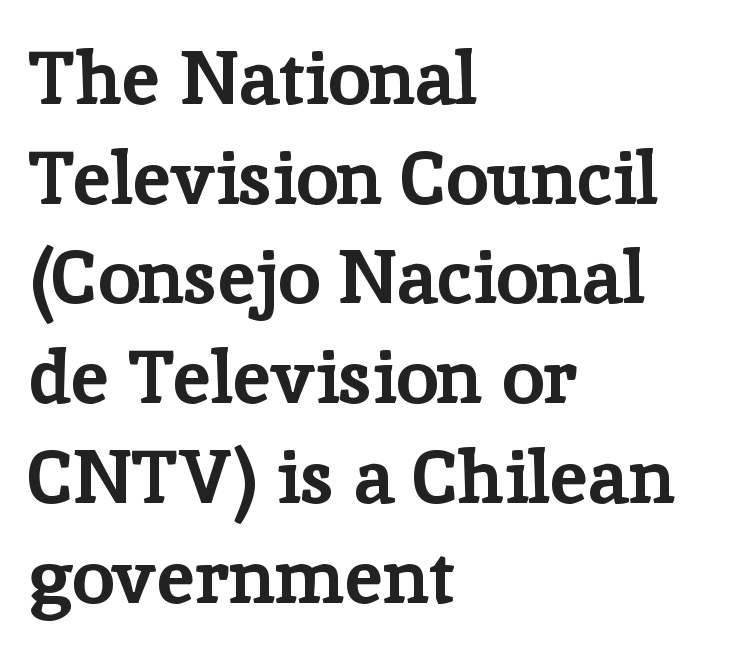
{"serif": "yes", "italic": "no", "bold": "yes", "weight": "bold", "width": "normal", "stroke_contrast": "low", "x_height": "medium", "monospaced": "no", "underline": "no", "align": "left", "line_spacing": "normal", "line_spacing_ratio": 1.33, "letter_spacing": "normal", "letter_spacing_em": 0.0, "glyph_px": 75}
